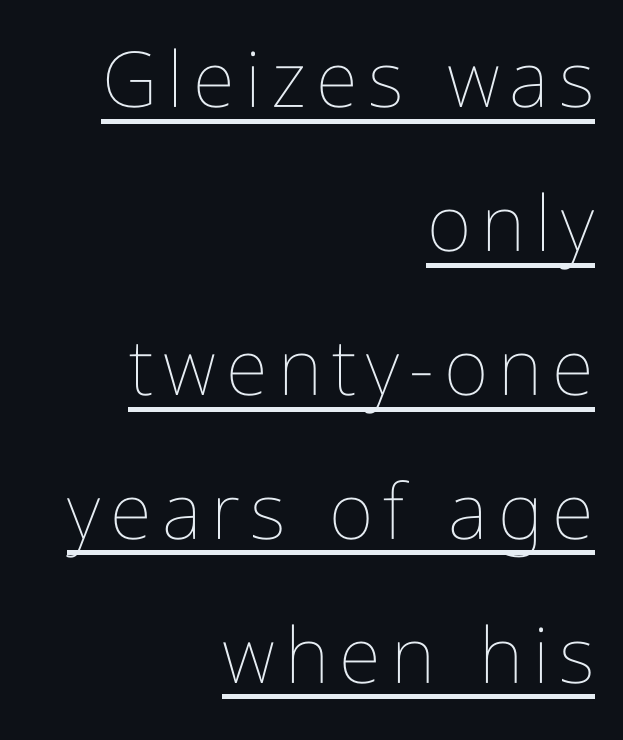
Q: Is the text bold? A: No.
Q: Is the text italic (slanted)? A: No, it is upright.
Q: Is the text underlined? A: Yes.
Q: How is the paragraph aligned? A: Right-aligned.
Q: Width (condensed, normal, or wide)? A: Condensed.
Q: Stroke contrast? A: Low.
Q: x-height? A: Medium.
Q: Monospaced? A: No.
